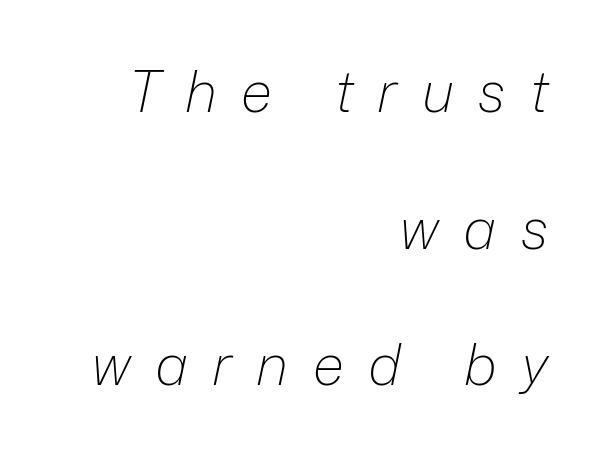
Q: Is the text bold? A: No.
Q: Is the text italic (slanted)? A: Yes, it leans right by about 12 degrees.
Q: Is the text underlined? A: No.
Q: How is the paragraph aligned? A: Right-aligned.
Q: Is the spacing between letters normal or unusually wide? A: Unusually wide.
Q: Is the spacing between lines tight, normal or loose? A: Loose.
Q: Width (condensed, normal, or wide)? A: Normal.
Q: Stroke contrast? A: Low.
Q: x-height? A: Medium.
Q: Monospaced? A: No.
